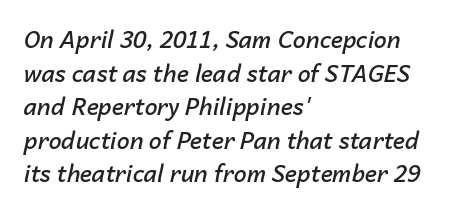
Q: Is the text bold? A: Semi-bold.
Q: Is the text italic (slanted)? A: Yes, it leans right by about 14 degrees.
Q: Is the text underlined? A: No.
Q: How is the paragraph aligned? A: Left-aligned.
Q: Is the spacing between letters normal or unusually wide? A: Normal.
Q: Is the spacing between lines tight, normal or loose? A: Normal.
